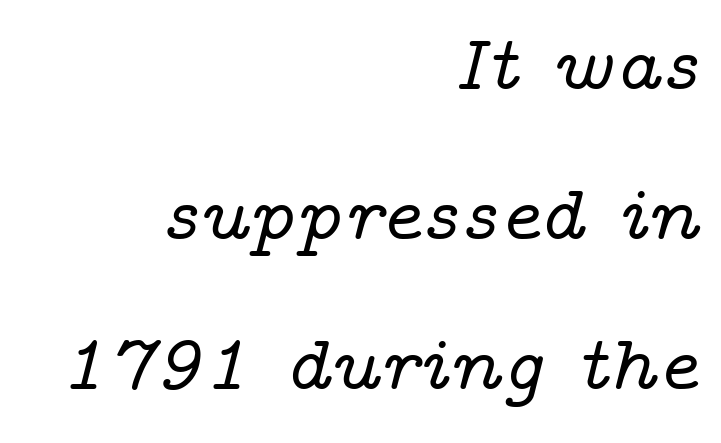
{"serif": "yes", "italic": "yes", "lean": "right", "slant_degrees": 14, "width": "wide", "stroke_contrast": "low", "x_height": "medium", "monospaced": "no", "underline": "no", "align": "right", "line_spacing": "loose", "line_spacing_ratio": 1.92, "letter_spacing": "normal", "letter_spacing_em": 0.0, "glyph_px": 78}
